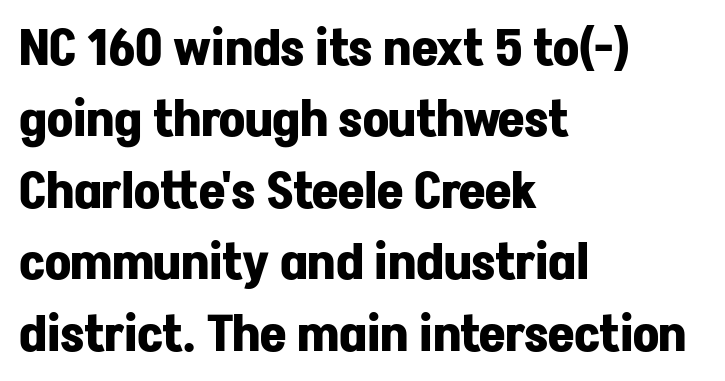
Style check: upright. Looks like regular typesetting: each glyph gets only the width it needs. One glance says typical: line gaps are just what's usual. This sample uses plain, unmodified letter spacing. Bare-footed words on every line. One-word summary of the alignment: left.
